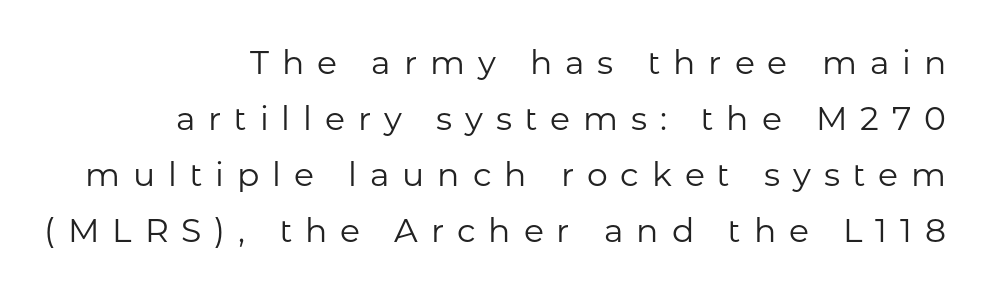
Q: Is the text bold? A: No.
Q: Is the text italic (slanted)? A: No, it is upright.
Q: Is the typeface a serif or a sans-serif typeface? A: Sans-serif.
Q: Is the text underlined? A: No.
Q: How is the paragraph aligned? A: Right-aligned.
Q: Is the spacing between letters normal or unusually wide? A: Unusually wide.
Q: Is the spacing between lines tight, normal or loose? A: Normal.
Q: Width (condensed, normal, or wide)? A: Normal.
Q: Stroke contrast? A: Low.
Q: x-height? A: Medium.
Q: Monospaced? A: No.
